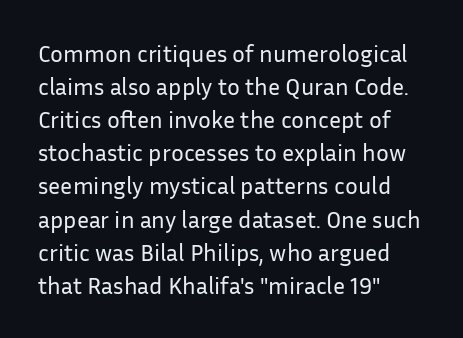
{"italic": "no", "bold": "no", "underline": "no", "align": "left", "line_spacing": "normal", "line_spacing_ratio": 1.38, "letter_spacing": "normal", "letter_spacing_em": 0.0, "glyph_px": 24}
